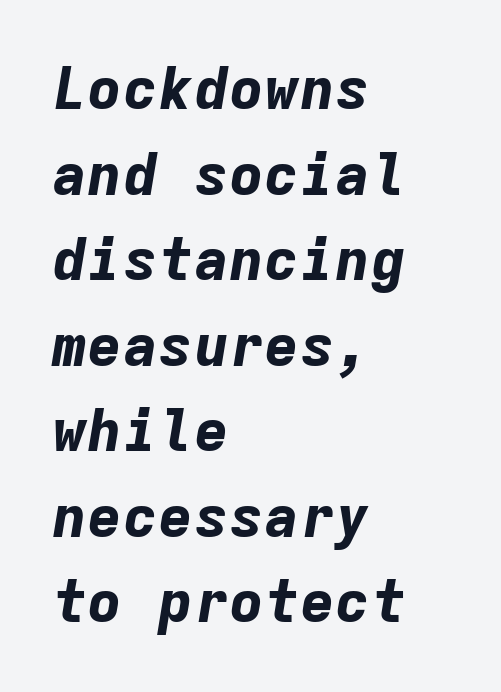
The image shows 59 px bold type, italic (leaning right), monospaced; set left-aligned, normal line spacing (1.45x), normal letter spacing, not underlined; low stroke contrast and a medium x-height.
